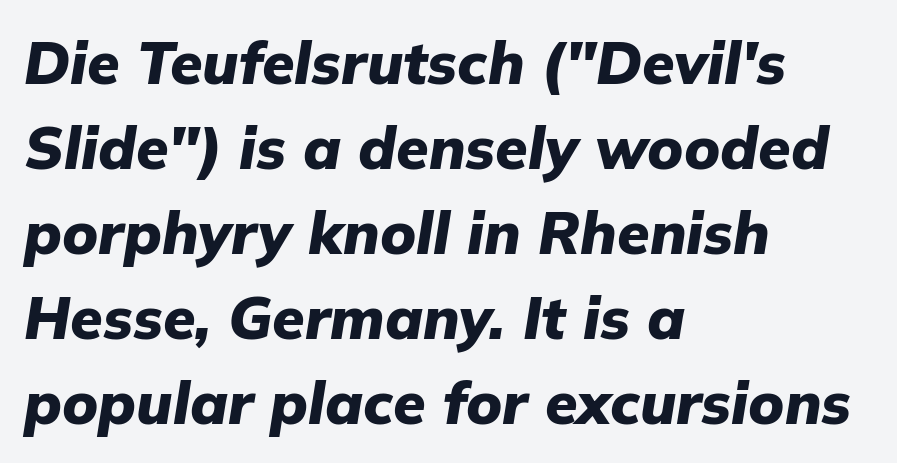
Every row of glyphs begins at an identical x-position on the left. Words appear dense and cohesive because spacing is normal. Summary of vertical rhythm: regular, with standard interline spacing. The letters are bold, with thick, heavy strokes.
